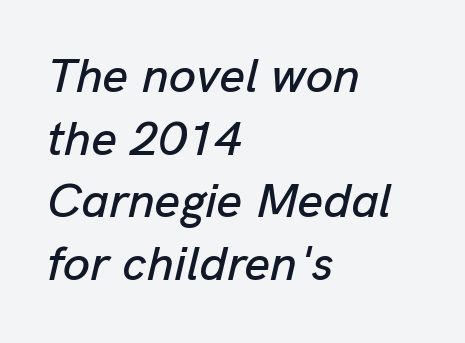
Leftover space on each line is placed entirely after the last word. Here the glyphs are tracked normally, forming tight word shapes. This sample has the flowing, uneven cadence of proportional lettering. Letters rest on an invisible, unmarked baseline.
